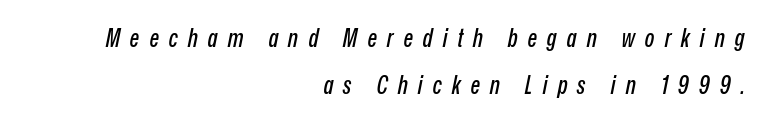
Words float on clear page, feet unadorned. The font's italic variant was chosen for this text. The paragraph shown leans on its right margin. Short note: letters widely spaced.
